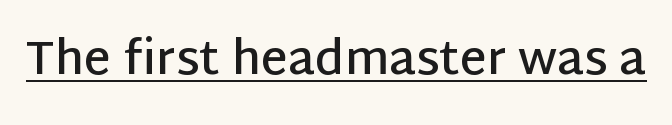
{"serif": "no", "italic": "no", "bold": "semi", "weight": "semibold", "width": "normal", "stroke_contrast": "low", "x_height": "large", "monospaced": "no", "underline": "yes", "letter_spacing": "normal", "letter_spacing_em": 0.0, "glyph_px": 47}
